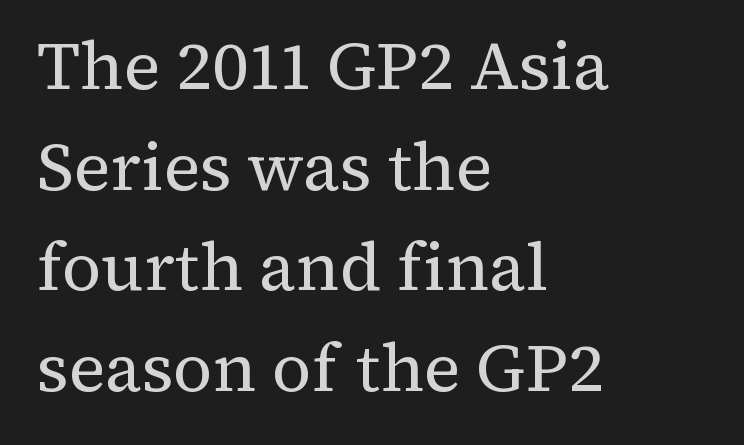
The image shows 68 px regular-weight serif type, upright; set left-aligned, normal line spacing (1.48x), normal letter spacing, not underlined; medium stroke contrast and a medium x-height.
